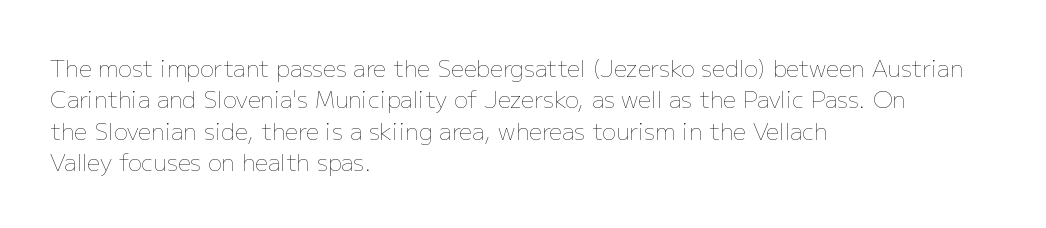
The image shows 23 px text type, upright; set left-aligned, normal line spacing (1.36x), normal letter spacing, not underlined.
